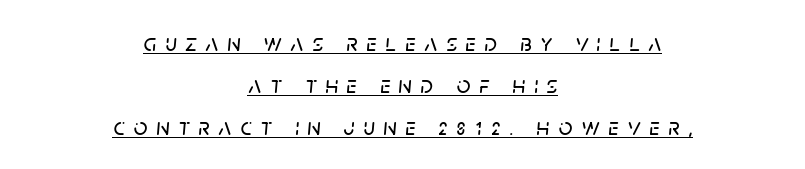
{"italic": "yes", "lean": "right", "slant_degrees": 5, "underline": "yes", "align": "center", "line_spacing_ratio": 1.75, "letter_spacing": "wide", "letter_spacing_em": 0.37, "glyph_px": 24}
